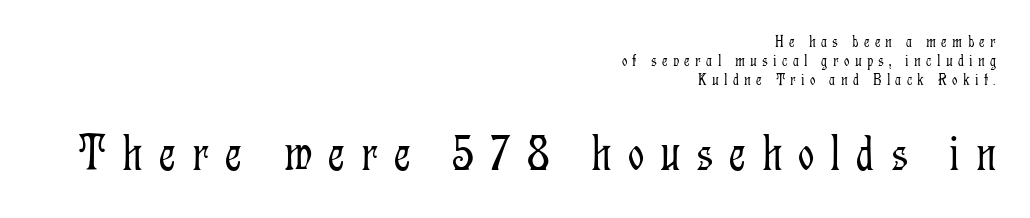
Q: Is the text bold? A: No.
Q: Is the text italic (slanted)? A: No, it is upright.
Q: Is the typeface a serif or a sans-serif typeface? A: Serif.
Q: Is the text underlined? A: No.
Q: How is the paragraph aligned? A: Right-aligned.
Q: Is the spacing between letters normal or unusually wide? A: Unusually wide.
Q: Is the spacing between lines tight, normal or loose? A: Tight.
Q: Which block of text is set in a larger size, the first (top) or the second (bottom)? A: The second (bottom) one.
Q: Width (condensed, normal, or wide)? A: Condensed.
Q: Stroke contrast? A: Low.
Q: x-height? A: Medium.
Q: Monospaced? A: No.
